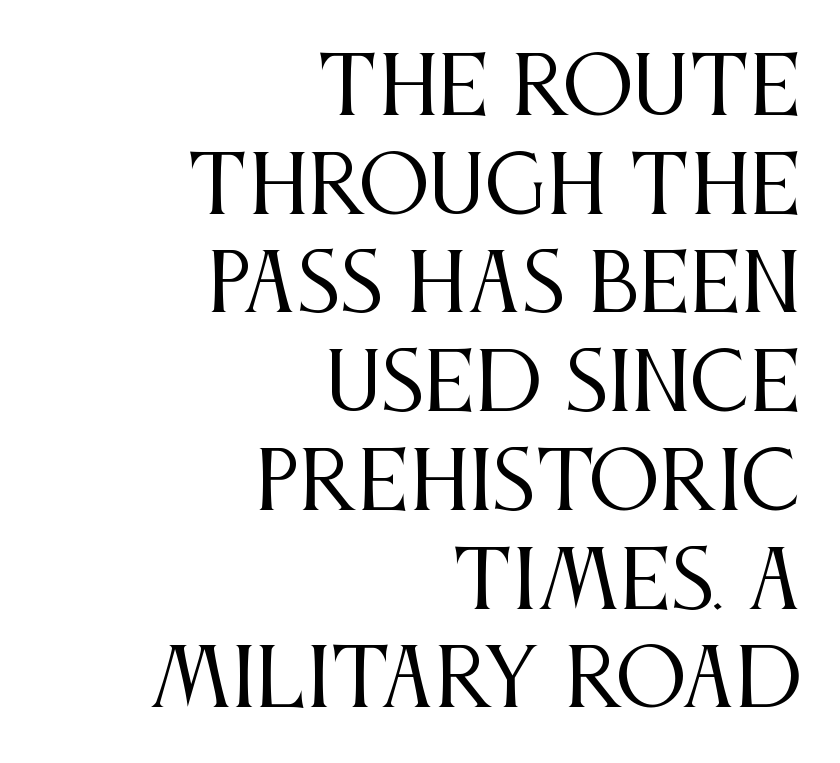
Rule under the text: the space is simply empty. Characters follow at the spacing the type designer built in. The rendering uses natural spacing where letterforms have individual widths. The rendering shows small feet on the letterforms — a serif design.
